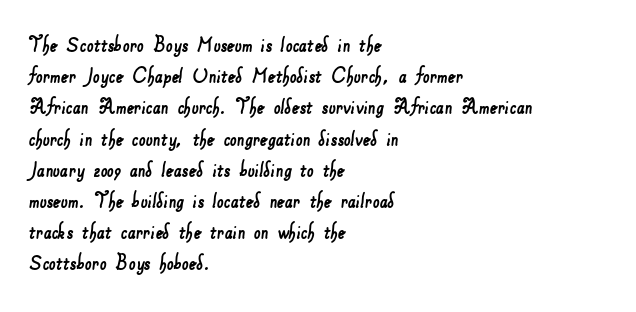
{"underline": "no", "align": "left", "line_spacing": "normal", "line_spacing_ratio": 1.3, "letter_spacing": "normal", "letter_spacing_em": 0.0, "glyph_px": 24}
